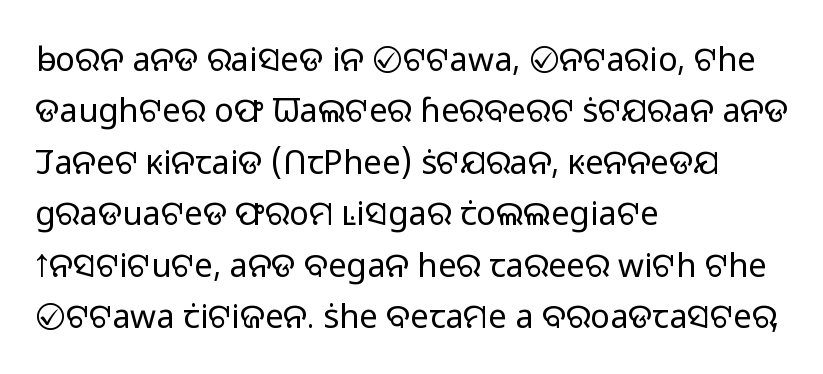
Q: Is the text bold? A: No.
Q: Is the text italic (slanted)? A: No, it is upright.
Q: Is the typeface a serif or a sans-serif typeface? A: Sans-serif.
Q: Is the text underlined? A: No.
Q: How is the paragraph aligned? A: Left-aligned.
Q: Is the spacing between letters normal or unusually wide? A: Normal.
Q: Is the spacing between lines tight, normal or loose? A: Normal.
Q: Width (condensed, normal, or wide)? A: Normal.
Q: Stroke contrast? A: Low.
Q: x-height? A: Medium.
Q: Monospaced? A: No.
